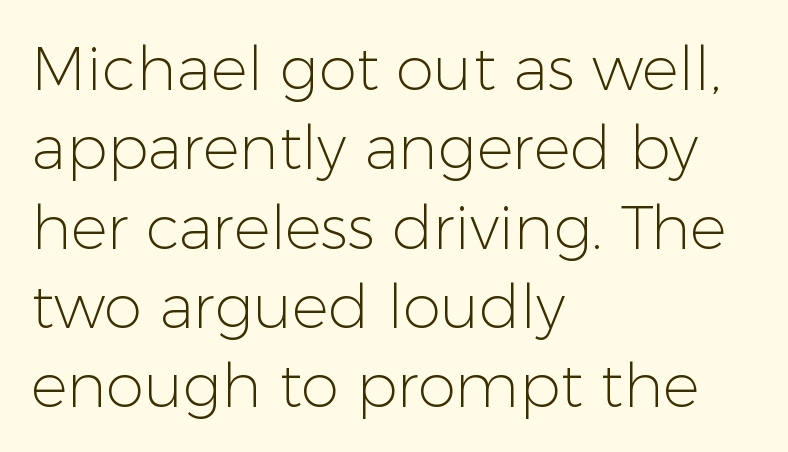
The image shows 61 px light sans-serif type, upright; set left-aligned, normal line spacing (1.3x), normal letter spacing, not underlined; low stroke contrast and a medium x-height.
